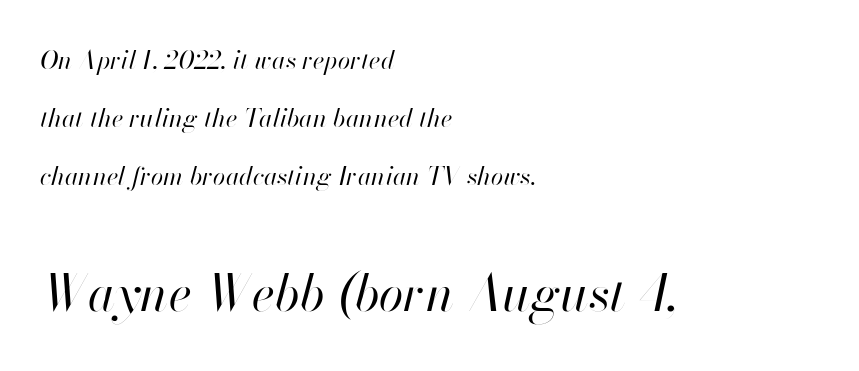
Is this a fixed-width face? No — the glyphs have proportional, varying widths. Tracking here is standard; glyphs follow each other at the usual distance. The lines are spread far apart with generous leading. Honestly, there is no underline to notice here at all.
